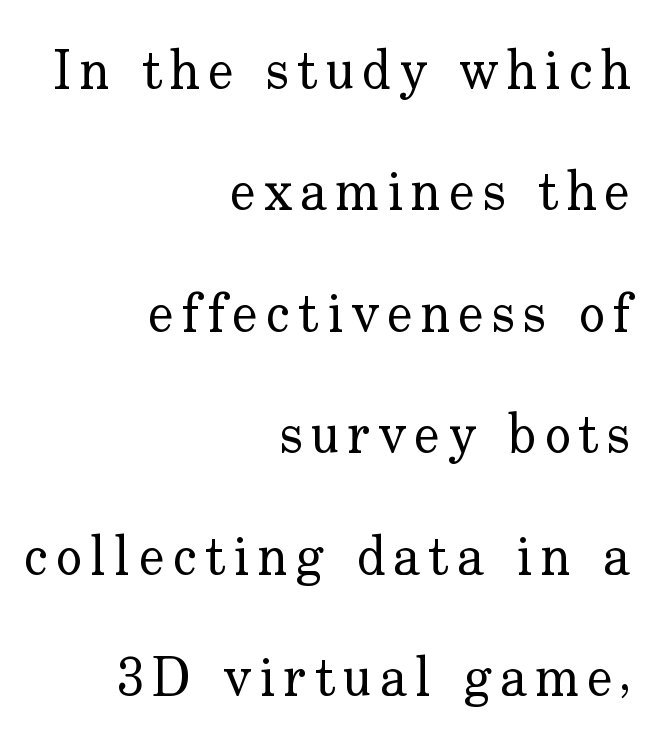
{"serif": "yes", "italic": "no", "bold": "no", "weight": "regular", "width": "normal", "stroke_contrast": "low", "x_height": "small", "monospaced": "no", "underline": "no", "align": "right", "line_spacing": "loose", "line_spacing_ratio": 2.25, "glyph_px": 54}
